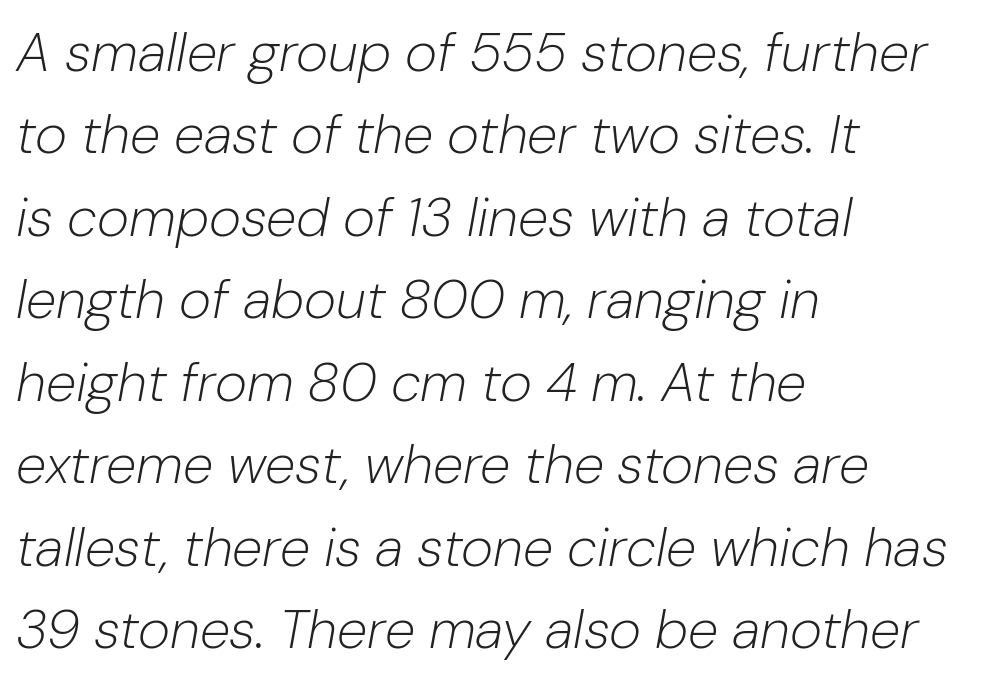
Q: Is the text bold? A: No.
Q: Is the text italic (slanted)? A: Yes, it leans right by about 10 degrees.
Q: Is the text underlined? A: No.
Q: How is the paragraph aligned? A: Left-aligned.
Q: Is the spacing between letters normal or unusually wide? A: Normal.
Q: Is the spacing between lines tight, normal or loose? A: Normal.
Q: Width (condensed, normal, or wide)? A: Normal.
Q: Stroke contrast? A: Low.
Q: x-height? A: Medium.
Q: Monospaced? A: No.
